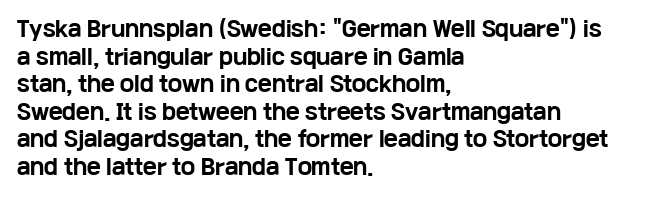
Normally led — the rows are evenly, conventionally spaced. Caption: standard tracking, unaltered. Check the space under the baseline: it is left empty. This sample is left-justified, so line endings fall wherever the words run out. These lines were composed using upright roman letters.
